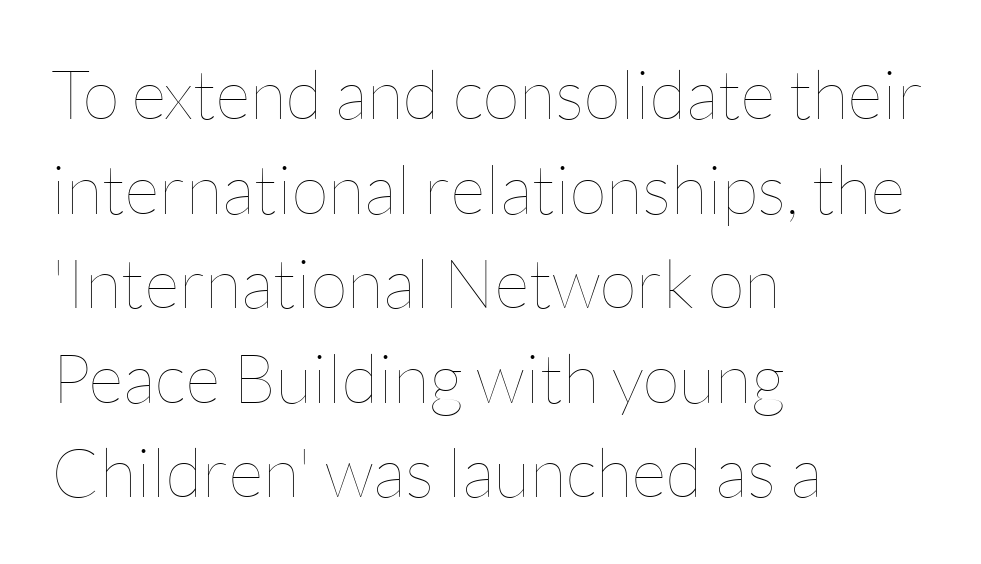
Q: Is the text bold? A: No.
Q: Is the text italic (slanted)? A: No, it is upright.
Q: Is the text underlined? A: No.
Q: How is the paragraph aligned? A: Left-aligned.
Q: Is the spacing between letters normal or unusually wide? A: Normal.
Q: Is the spacing between lines tight, normal or loose? A: Normal.
Q: Width (condensed, normal, or wide)? A: Normal.
Q: Stroke contrast? A: Low.
Q: x-height? A: Medium.
Q: Monospaced? A: No.
